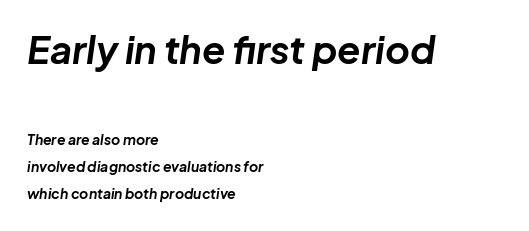
Q: Is the text bold? A: Yes.
Q: Is the text italic (slanted)? A: Yes, it leans right by about 8 degrees.
Q: Is the text underlined? A: No.
Q: How is the paragraph aligned? A: Left-aligned.
Q: Is the spacing between letters normal or unusually wide? A: Normal.
Q: Is the spacing between lines tight, normal or loose? A: Loose.
Q: Which block of text is set in a larger size, the first (top) or the second (bottom)? A: The first (top) one.
Q: Width (condensed, normal, or wide)? A: Normal.
Q: Stroke contrast? A: Low.
Q: x-height? A: Medium.
Q: Monospaced? A: No.
